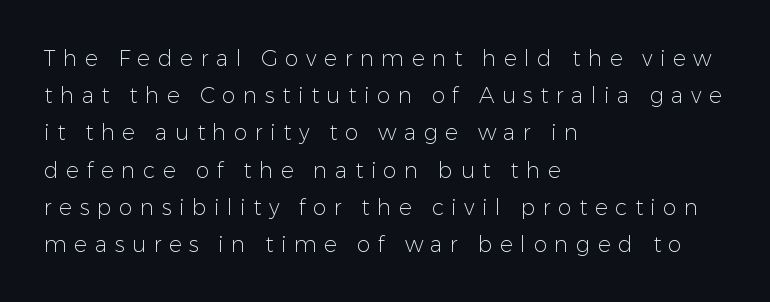
{"italic": "no", "bold": "no", "underline": "no", "align": "left", "line_spacing": "normal", "line_spacing_ratio": 1.69, "letter_spacing": "wide", "letter_spacing_em": 0.34, "glyph_px": 22}
